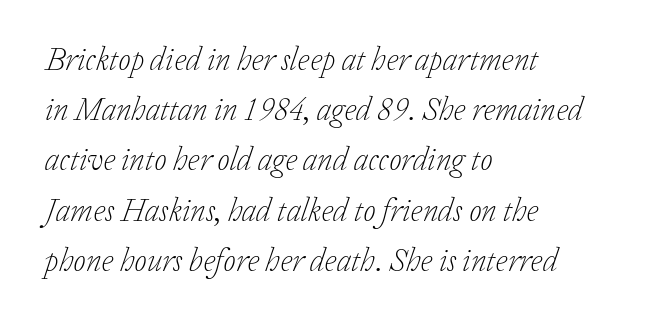
Q: Is the text bold? A: No.
Q: Is the text italic (slanted)? A: Yes, it leans right by about 20 degrees.
Q: Is the typeface a serif or a sans-serif typeface? A: Serif.
Q: Is the text underlined? A: No.
Q: How is the paragraph aligned? A: Left-aligned.
Q: Is the spacing between letters normal or unusually wide? A: Normal.
Q: Is the spacing between lines tight, normal or loose? A: Normal.
Q: Width (condensed, normal, or wide)? A: Normal.
Q: Stroke contrast? A: Low.
Q: x-height? A: Medium.
Q: Monospaced? A: No.
